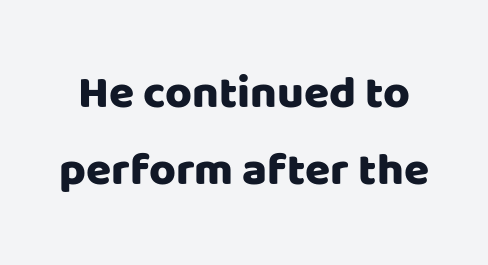
{"serif": "no", "italic": "no", "width": "normal", "stroke_contrast": "low", "x_height": "large", "monospaced": "no", "underline": "no", "line_spacing": "normal", "line_spacing_ratio": 1.68, "letter_spacing": "normal", "letter_spacing_em": 0.0, "glyph_px": 46}
